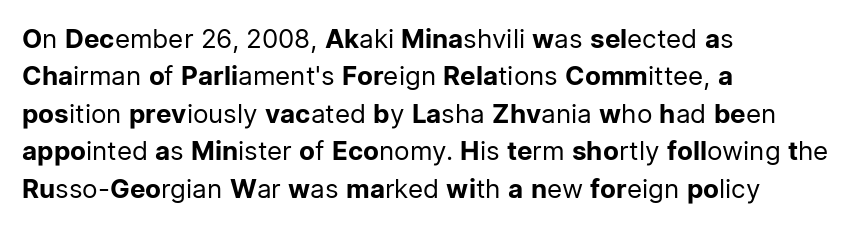
The image shows 26 px text type, upright; set left-aligned, normal line spacing (1.44x), normal letter spacing, not underlined.
